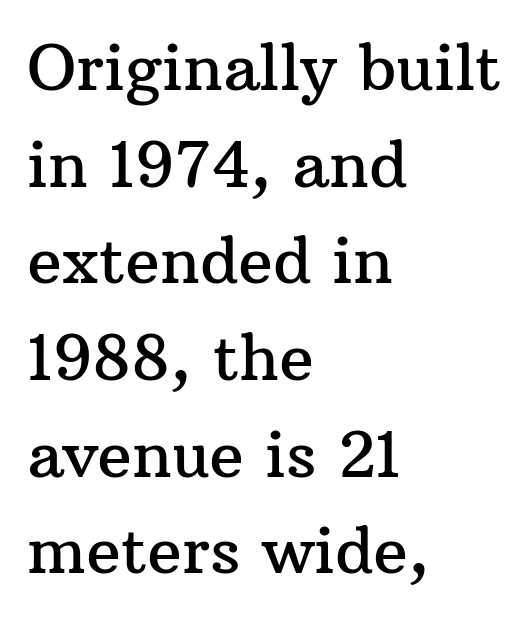
A student would call this left alignment; a typographer would say flush left, rag right. When letters stand straight like this, we call the style roman or upright. The baseline area is clear. The passage shown stacks its lines at a standard gap.
